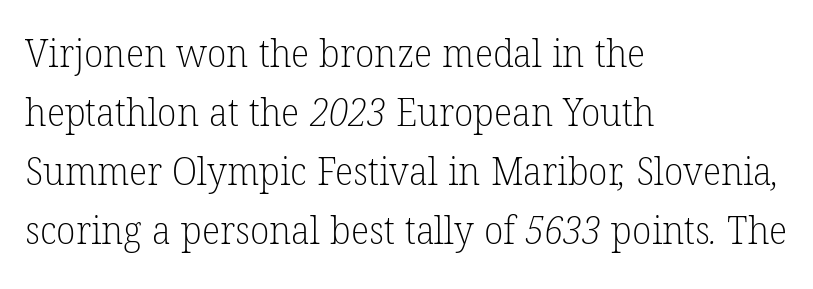
Classification — serif. Notice how descenders clear the ascenders below comfortably — that's standard leading. This rendering leaves character spacing at its baseline value. Varying glyph widths throughout — classic text-font behaviour.
